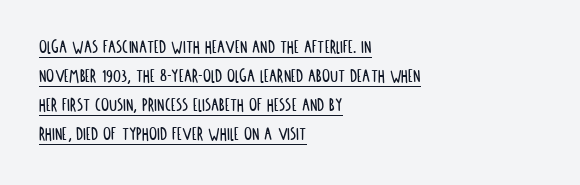
Q: Is the text italic (slanted)? A: No, it is upright.
Q: Is the text underlined? A: Yes.
Q: How is the paragraph aligned? A: Left-aligned.
Q: Is the spacing between letters normal or unusually wide? A: Normal.
Q: Is the spacing between lines tight, normal or loose? A: Normal.
